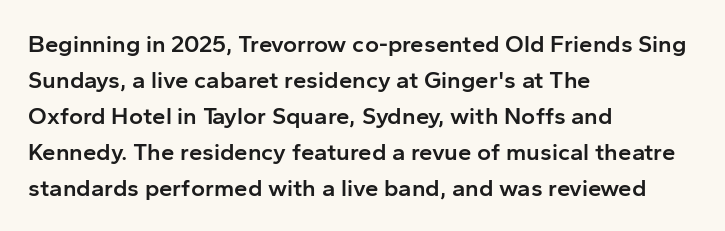
Q: Is the text bold? A: Semi-bold.
Q: Is the text italic (slanted)? A: No, it is upright.
Q: Is the text underlined? A: No.
Q: How is the paragraph aligned? A: Left-aligned.
Q: Is the spacing between letters normal or unusually wide? A: Normal.
Q: Is the spacing between lines tight, normal or loose? A: Normal.
